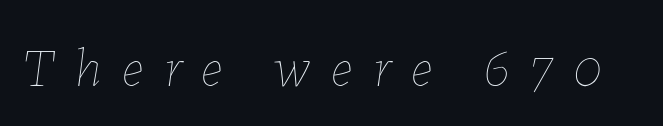
{"italic": "yes", "lean": "right", "slant_degrees": 7, "bold": "no", "weight": "thin", "width": "normal", "stroke_contrast": "low", "x_height": "medium", "monospaced": "no", "underline": "no", "letter_spacing": "wide", "letter_spacing_em": 0.38, "glyph_px": 55}
